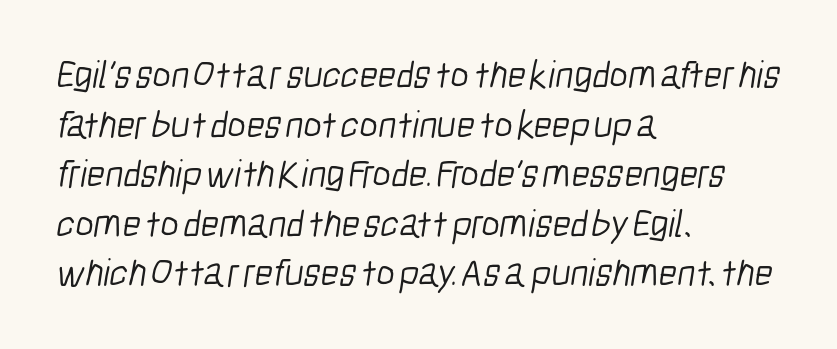
The image shows 39 px light, condensed sans-serif type; set left-aligned, normal line spacing (1.27x), normal letter spacing, not underlined; low stroke contrast and a medium x-height.
